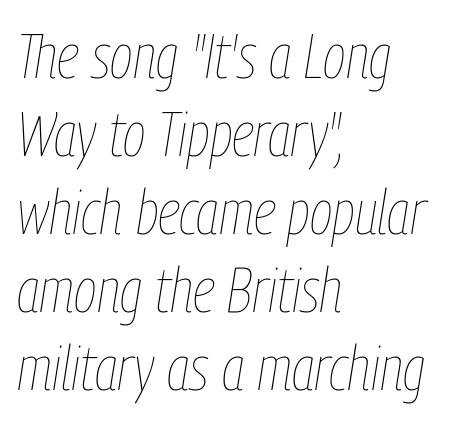
The passage shown stacks its lines at a standard gap. The weight would be labelled regular, book, light, or lighter still. The face used here is rendered with its standard letterfit. This rendering uses left alignment, leaving the right contour irregular. The face used here is proportionally spaced, like ordinary book or web type. The foot of each line stays bare and open.
